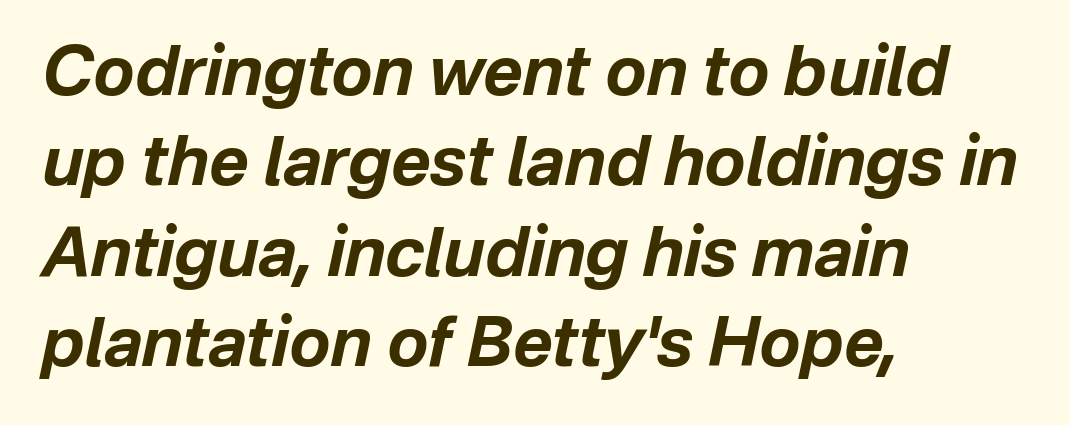
The image shows 68 px bold type, italic (leaning right); set left-aligned, normal line spacing (1.33x), normal letter spacing, not underlined; low stroke contrast and a medium x-height.
